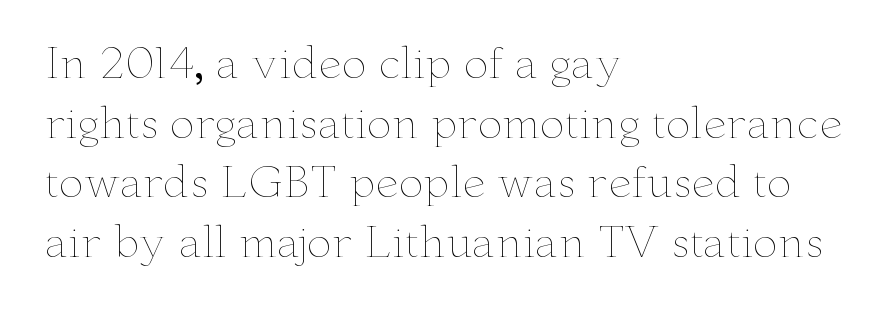
The letters stand upright; this is a roman face. This sample has the flowing, uneven cadence of proportional lettering. Vertically, the passage feels balanced, rows spaced as you'd expect. Leftover space on each line is placed entirely after the last word. Honestly, the letter spacing is just normal — you wouldn't notice it.
